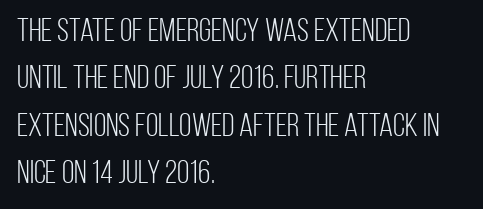
{"serif": "no", "italic": "no", "bold": "no", "weight": "light", "width": "condensed", "stroke_contrast": "low", "x_height": "large", "monospaced": "no", "underline": "no", "align": "left", "line_spacing": "normal", "line_spacing_ratio": 1.48, "letter_spacing": "normal", "letter_spacing_em": 0.0, "glyph_px": 32}
